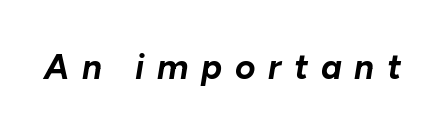
Q: Is the text bold? A: Yes.
Q: Is the text italic (slanted)? A: Yes, it leans right by about 10 degrees.
Q: Is the text underlined? A: No.
Q: Is the spacing between letters normal or unusually wide? A: Unusually wide.
Q: Width (condensed, normal, or wide)? A: Normal.
Q: Stroke contrast? A: Low.
Q: x-height? A: Medium.
Q: Monospaced? A: No.
